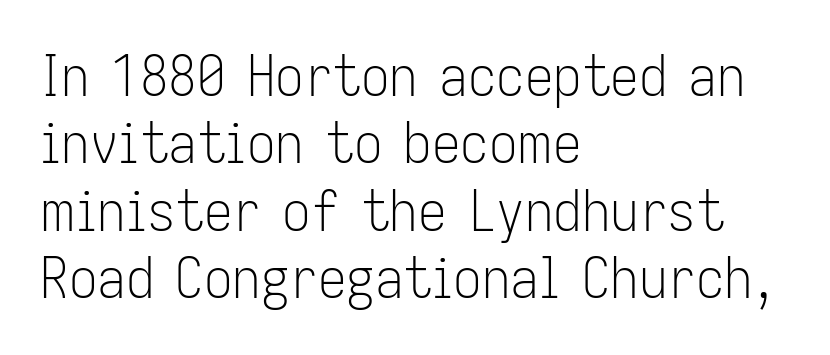
The image shows 57 px light, condensed sans-serif type, upright; set left-aligned, line spacing 1.18x, normal letter spacing, not underlined; low stroke contrast and a medium x-height.
